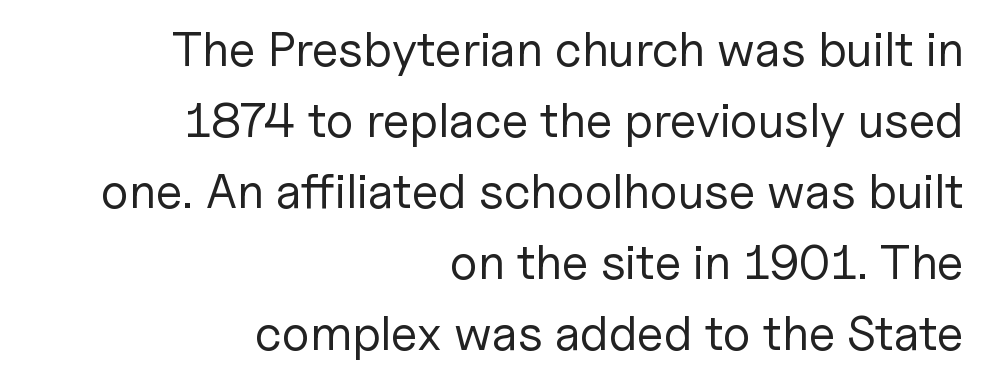
The image shows 49 px regular-weight sans-serif type, upright; set right-aligned, normal line spacing (1.45x), normal letter spacing, not underlined; low stroke contrast and a medium x-height.
